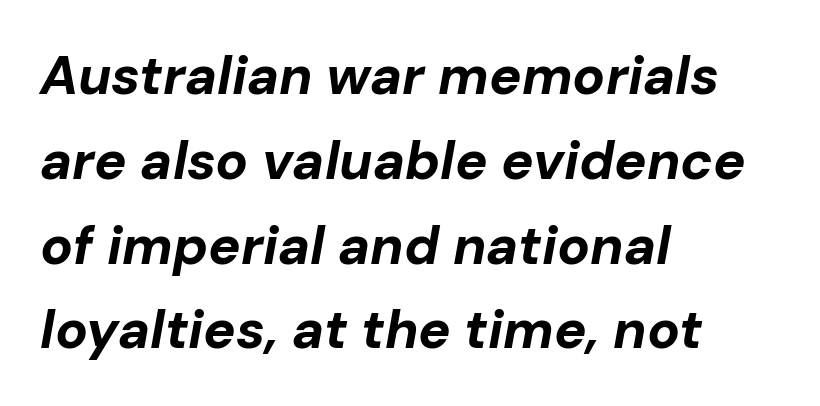
Just letters on the line, the space beneath them empty. The glyphs have the mass of a bold cut. Tracking here is standard; glyphs follow each other at the usual distance. Proportional: the letters do not fall into vertical columns.
